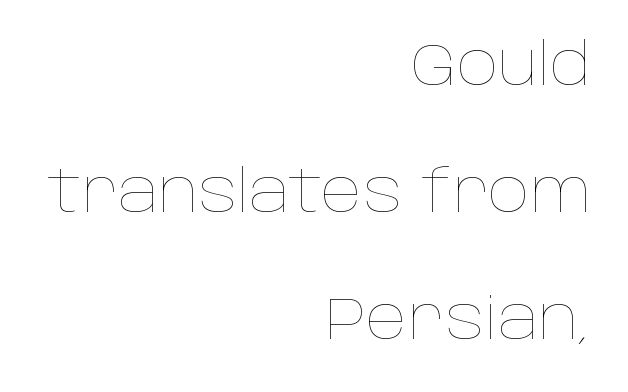
Q: Is the text bold? A: No.
Q: Is the text italic (slanted)? A: No, it is upright.
Q: Is the text underlined? A: No.
Q: How is the paragraph aligned? A: Right-aligned.
Q: Is the spacing between letters normal or unusually wide? A: Normal.
Q: Is the spacing between lines tight, normal or loose? A: Loose.
Q: Width (condensed, normal, or wide)? A: Normal.
Q: Stroke contrast? A: Low.
Q: x-height? A: Large.
Q: Monospaced? A: No.
